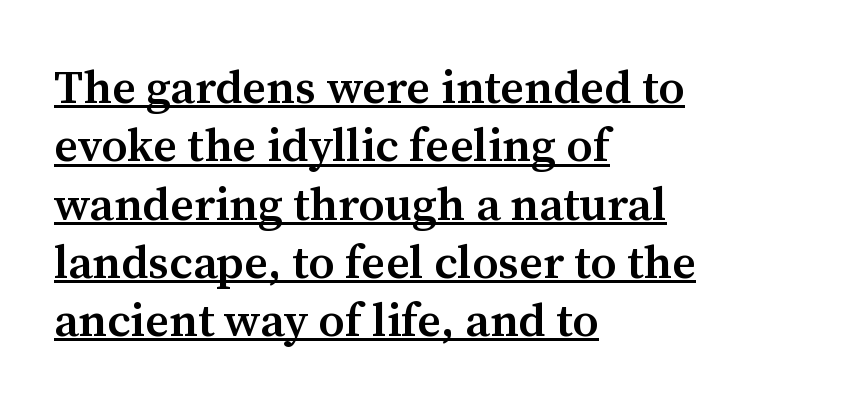
The letters advance in unequal steps, a hallmark of proportional type. Underlining? Definitely there. Observe the ordinary spacing: letters are neighbours, not strangers. Its strokes are somewhat broadened, the hallmark of semibold type.
